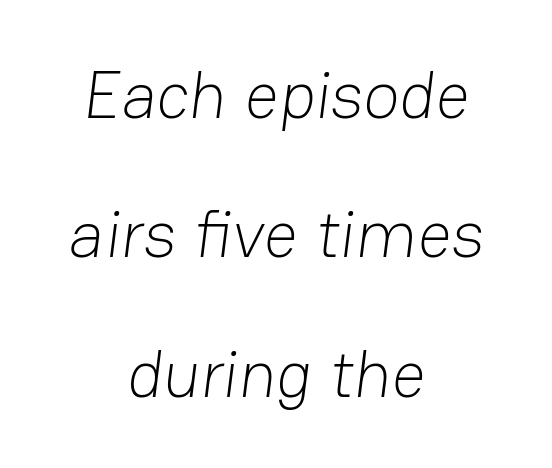
Nothing unusual about the tracking: characters are spaced as the font intends. Spacing verdict: proportional, widths tailored to each character. Stem width sits at or under what a default text font uses. Classification — sans serif. Interline gaps are noticeably wide in this sample.
